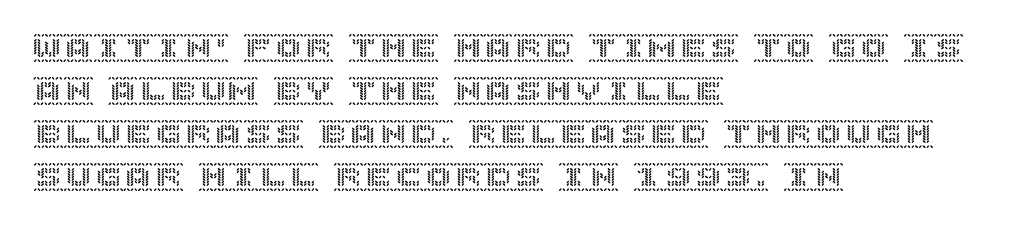
Leading: standard. This rendering uses left alignment, leaving the right contour irregular. Bare-footed words on every line. Style check: upright. In terms of letterspacing, this is plain default setting.
